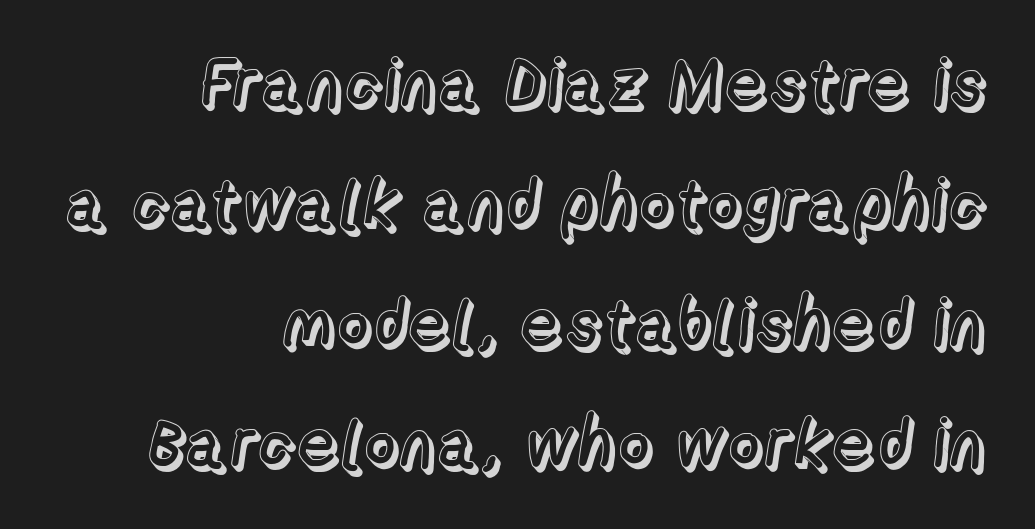
The image shows 69 px text type; set right-aligned, line spacing 1.74x, normal letter spacing, not underlined; a medium x-height.
